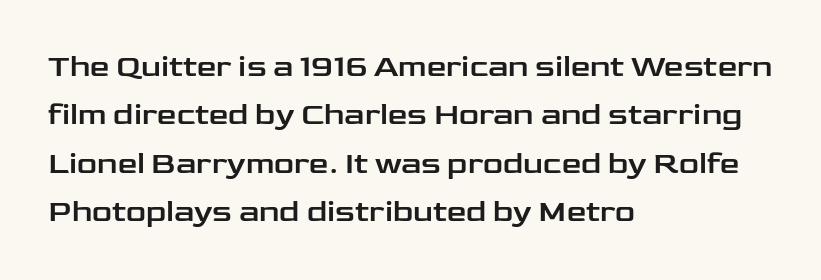
The image shows 31 px wide sans-serif type, upright; set left-aligned, normal line spacing (1.56x), normal letter spacing, not underlined; low stroke contrast and a medium x-height.
